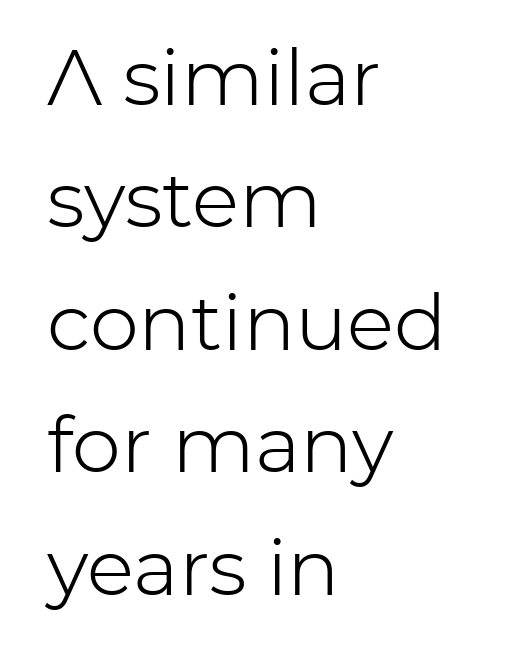
The image shows 78 px light sans-serif type, upright; set left-aligned, normal line spacing (1.57x), normal letter spacing, not underlined; low stroke contrast and a medium x-height.
